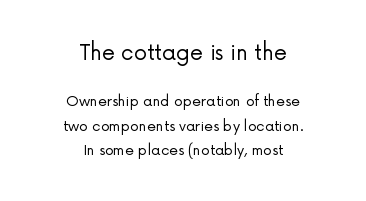
{"italic": "no", "bold": "no", "underline": "no", "align": "center", "line_spacing_ratio": 1.74, "letter_spacing": "normal", "letter_spacing_em": 0.0, "larger_block": "first", "size_ratio": 1.5, "glyph_px": 21}
